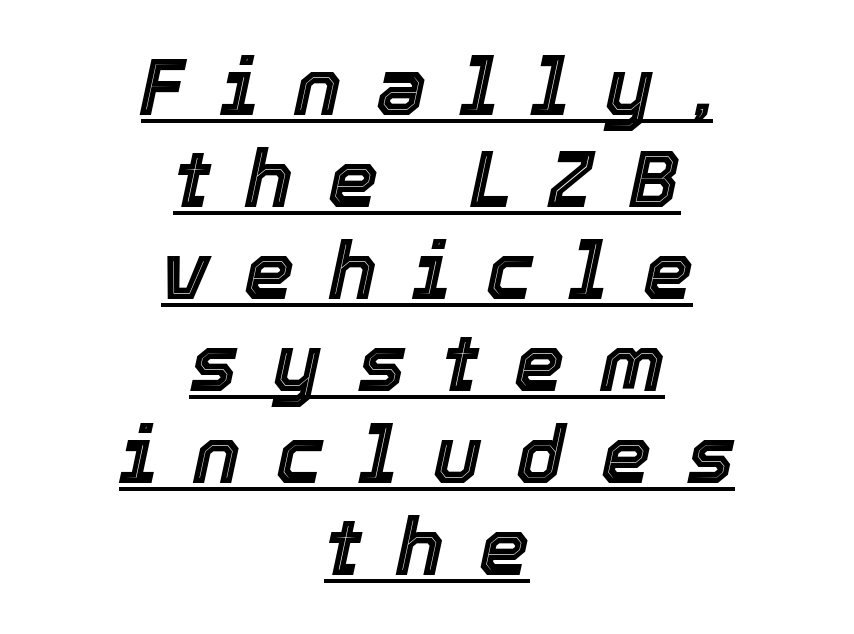
The image shows 80 px text type, italic (leaning right); set centered, tight line spacing (1.15x), unusually wide letter spacing (+0.44 em), underlined; a medium x-height.
